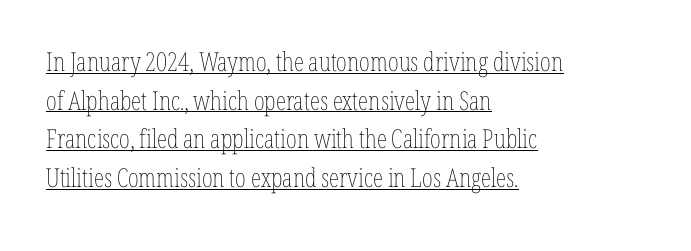
Q: Is the text bold? A: No.
Q: Is the text italic (slanted)? A: No, it is upright.
Q: Is the text underlined? A: Yes.
Q: How is the paragraph aligned? A: Left-aligned.
Q: Is the spacing between letters normal or unusually wide? A: Normal.
Q: Is the spacing between lines tight, normal or loose? A: Normal.
